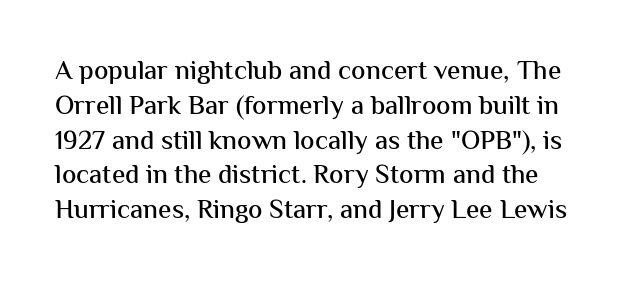
{"italic": "no", "underline": "no", "line_spacing": "normal", "line_spacing_ratio": 1.29, "letter_spacing": "normal", "letter_spacing_em": 0.0, "glyph_px": 27}
